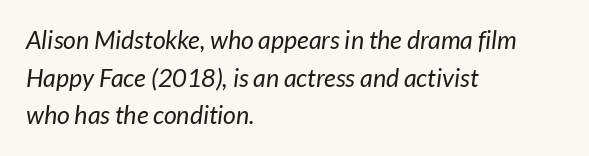
{"bold": "no", "underline": "no", "align": "left", "line_spacing": "normal", "line_spacing_ratio": 1.51, "letter_spacing": "normal", "letter_spacing_em": 0.0, "glyph_px": 25}
